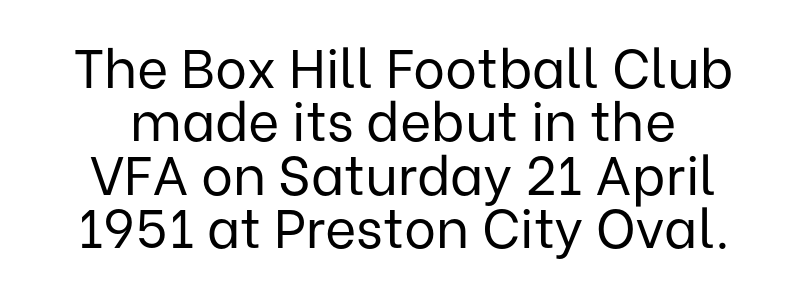
Q: Is the text bold? A: No.
Q: Is the text italic (slanted)? A: No, it is upright.
Q: Is the typeface a serif or a sans-serif typeface? A: Sans-serif.
Q: Is the text underlined? A: No.
Q: How is the paragraph aligned? A: Centered.
Q: Is the spacing between letters normal or unusually wide? A: Normal.
Q: Is the spacing between lines tight, normal or loose? A: Tight.
Q: Width (condensed, normal, or wide)? A: Normal.
Q: Stroke contrast? A: Low.
Q: x-height? A: Medium.
Q: Monospaced? A: No.
